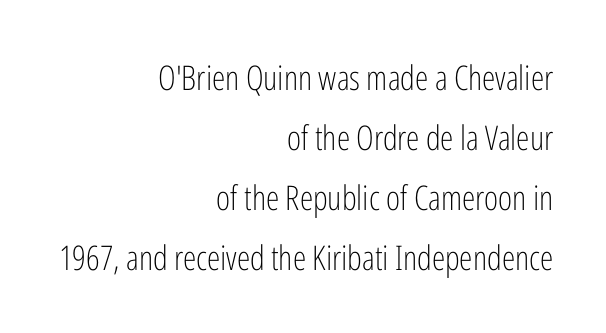
Q: Is the text bold? A: No.
Q: Is the text italic (slanted)? A: No, it is upright.
Q: Is the typeface a serif or a sans-serif typeface? A: Sans-serif.
Q: Is the text underlined? A: No.
Q: How is the paragraph aligned? A: Right-aligned.
Q: Is the spacing between letters normal or unusually wide? A: Normal.
Q: Width (condensed, normal, or wide)? A: Condensed.
Q: Stroke contrast? A: Low.
Q: x-height? A: Medium.
Q: Monospaced? A: No.
